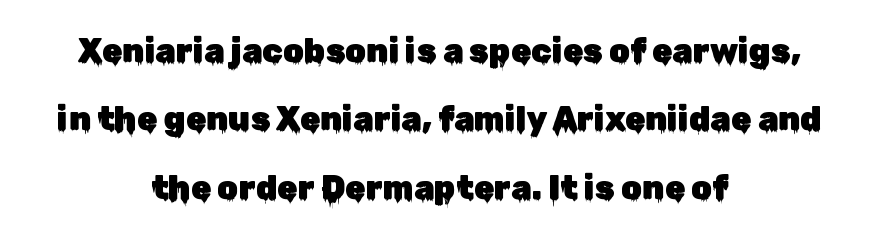
{"serif": "no", "italic": "no", "width": "normal", "stroke_contrast": "low", "x_height": "medium", "monospaced": "no", "underline": "no", "align": "center", "line_spacing": "loose", "line_spacing_ratio": 2.07, "letter_spacing": "normal", "letter_spacing_em": 0.0, "glyph_px": 33}
